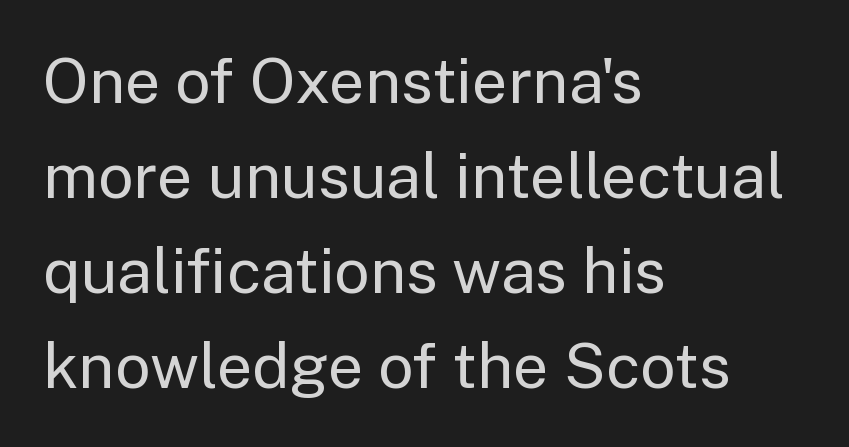
Q: Is the text bold? A: No.
Q: Is the text italic (slanted)? A: No, it is upright.
Q: Is the typeface a serif or a sans-serif typeface? A: Sans-serif.
Q: Is the text underlined? A: No.
Q: How is the paragraph aligned? A: Left-aligned.
Q: Is the spacing between letters normal or unusually wide? A: Normal.
Q: Is the spacing between lines tight, normal or loose? A: Normal.
Q: Width (condensed, normal, or wide)? A: Normal.
Q: Stroke contrast? A: Low.
Q: x-height? A: Medium.
Q: Monospaced? A: No.
